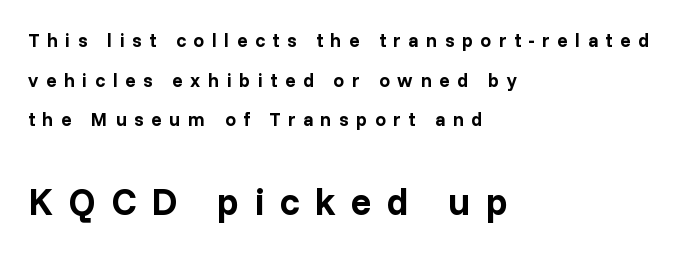
{"serif": "no", "italic": "no", "bold": "yes", "weight": "bold", "width": "normal", "stroke_contrast": "low", "x_height": "medium", "monospaced": "no", "underline": "no", "align": "left", "line_spacing": "loose", "line_spacing_ratio": 2.08, "letter_spacing": "wide", "letter_spacing_em": 0.4, "larger_block": "second", "size_ratio": 2.0, "glyph_px": 38}
